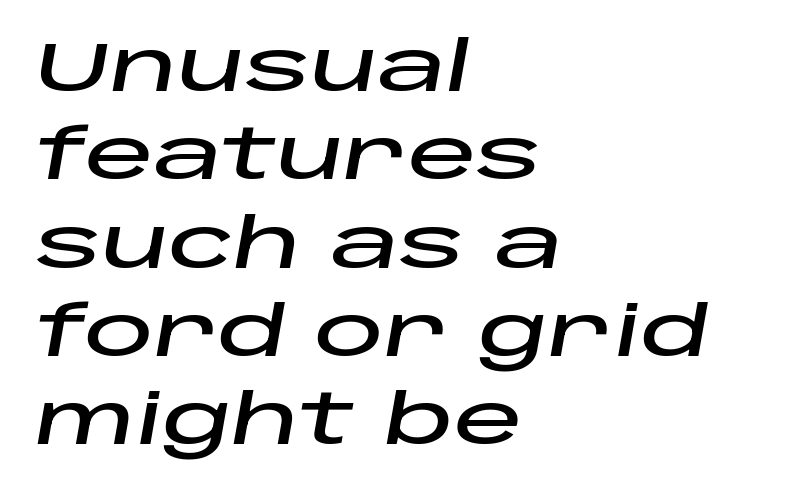
The image shows 69 px wide type, italic (leaning right); set left-aligned, normal line spacing (1.28x), normal letter spacing, not underlined; low stroke contrast and a large x-height.
